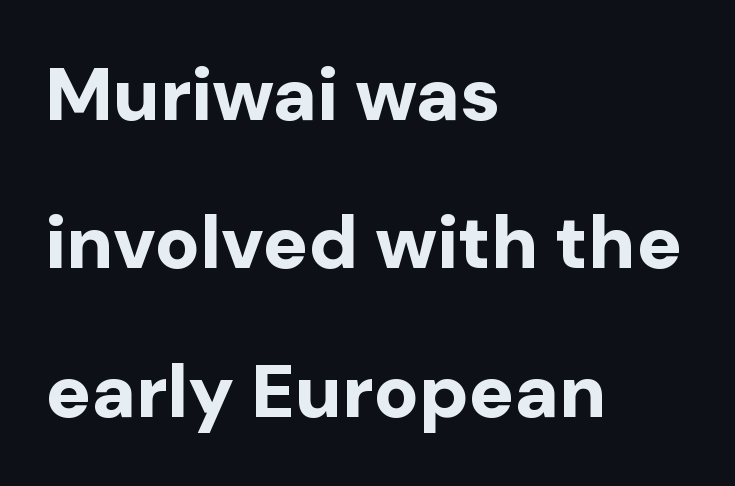
{"serif": "no", "italic": "no", "bold": "yes", "weight": "bold", "width": "normal", "stroke_contrast": "low", "x_height": "medium", "monospaced": "no", "underline": "no", "align": "left", "line_spacing": "loose", "line_spacing_ratio": 1.98, "letter_spacing": "normal", "letter_spacing_em": 0.0, "glyph_px": 75}
